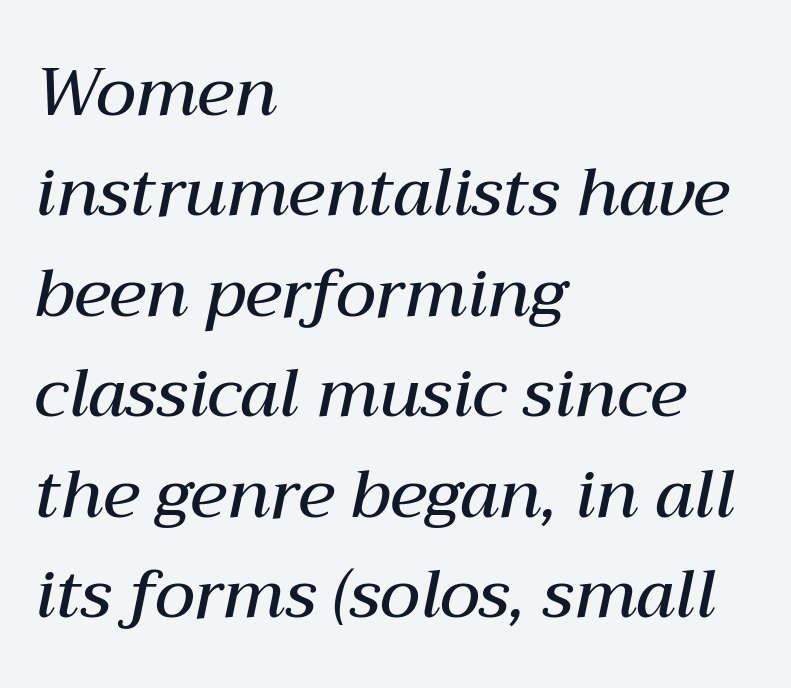
Quick note: underline off. The characters look somewhat weighty, a semibold short of true bold. How are the letters spaced? Ordinarily, with no added tracking. The paragraph has a hard left edge and a soft right edge. Leading matches the norm, producing a regular column.
